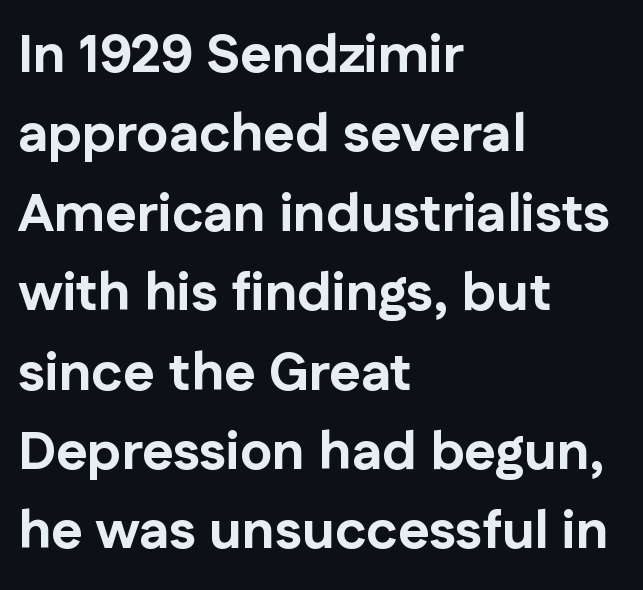
The image shows 54 px bold sans-serif type, upright; set left-aligned, normal line spacing (1.47x), normal letter spacing, not underlined; low stroke contrast and a medium x-height.
